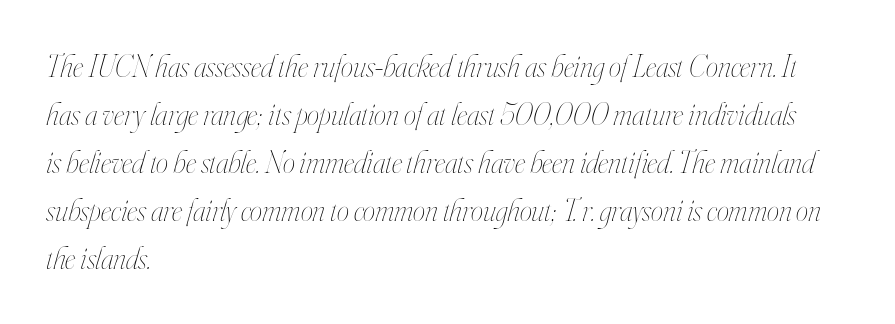
Is this a fixed-width face? No — the glyphs have proportional, varying widths. Line beginnings align vertically; line endings do not. Slant detected: the letters are inclined. Only glyphs here, with clear space below each row. The cut favours lightness, reaching ordinary text weight at its darkest.
